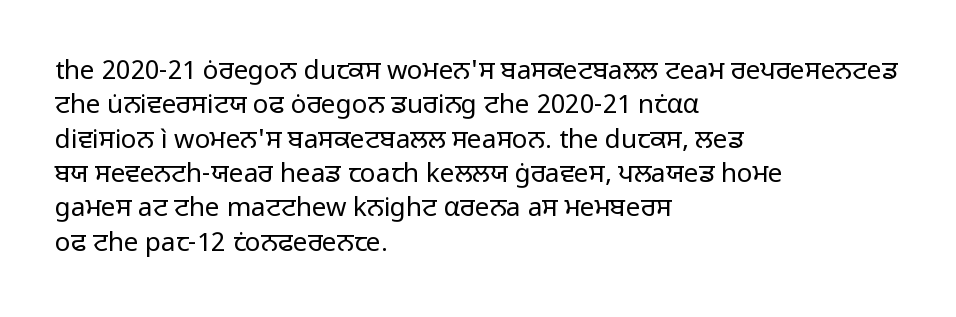
Leftover space on each line is placed entirely after the last word. Notice how the stems are strictly vertical — no italics here. The rendering uses a moderate line-height, typical for paragraphs. Underlining? Definitely not there. A light-to-regular cut is what we see here.
